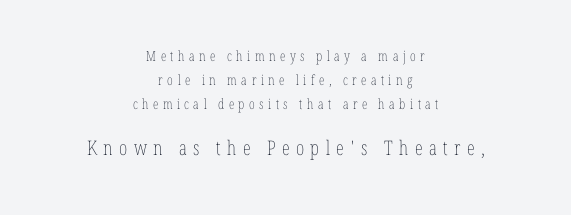
Q: Is the text bold? A: No.
Q: Is the text italic (slanted)? A: No, it is upright.
Q: Is the text underlined? A: No.
Q: How is the paragraph aligned? A: Centered.
Q: Is the spacing between letters normal or unusually wide? A: Unusually wide.
Q: Which block of text is set in a larger size, the first (top) or the second (bottom)? A: The second (bottom) one.
